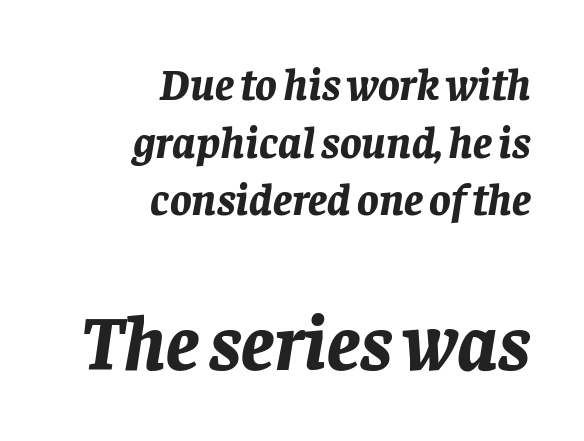
{"italic": "yes", "lean": "right", "slant_degrees": 8, "bold": "yes", "weight": "bold", "width": "normal", "stroke_contrast": "low", "x_height": "large", "monospaced": "no", "underline": "no", "align": "right", "line_spacing": "normal", "line_spacing_ratio": 1.28, "letter_spacing": "normal", "letter_spacing_em": 0.0, "larger_block": "second", "size_ratio": 1.73, "glyph_px": 78}
